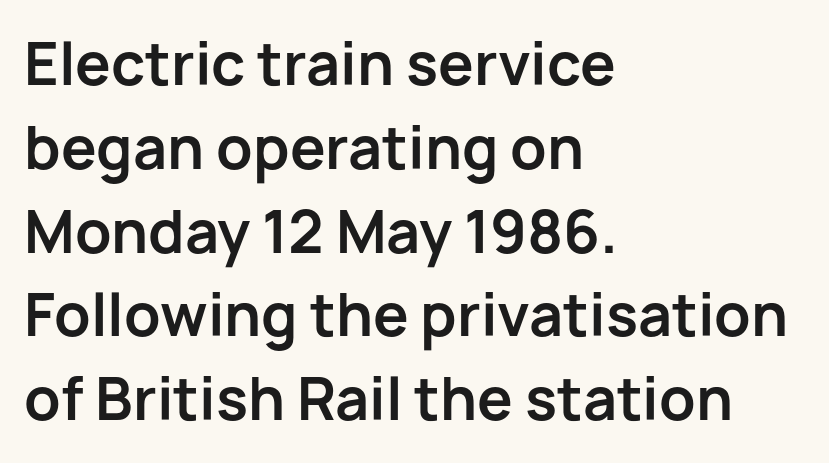
{"serif": "no", "italic": "no", "bold": "yes", "weight": "bold", "width": "normal", "stroke_contrast": "low", "x_height": "medium", "monospaced": "no", "underline": "no", "align": "left", "line_spacing": "normal", "line_spacing_ratio": 1.47, "letter_spacing": "normal", "letter_spacing_em": 0.0, "glyph_px": 57}
